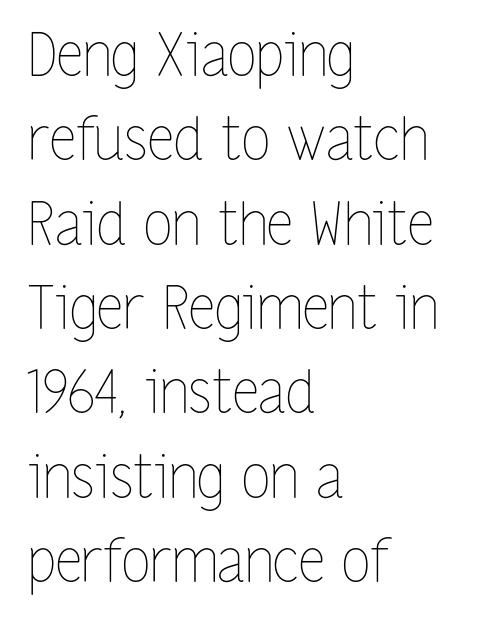
Plain, unruled lines of type. The letterforms sit at book weight or below. The paragraph shown leans on its left margin. What's the leading like? Ordinary, nothing unusual. The typography opts for an upright posture over an oblique one. No extra tracking has been applied to these lines.
